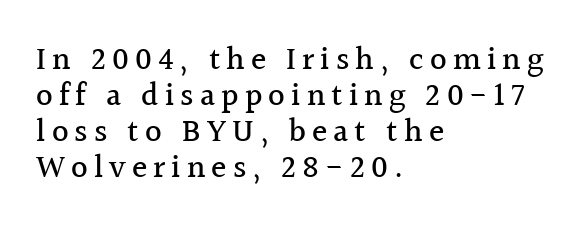
Every stem runs plumb, perpendicular to the baseline. What's the leading like? Squeezed, with rows nearly overlapping. Yep, those are serifs on the letters. Note the varied advance widths — an 'i' is clearly narrower than an 'm'. The rendering anchors every line to the left-hand side.
